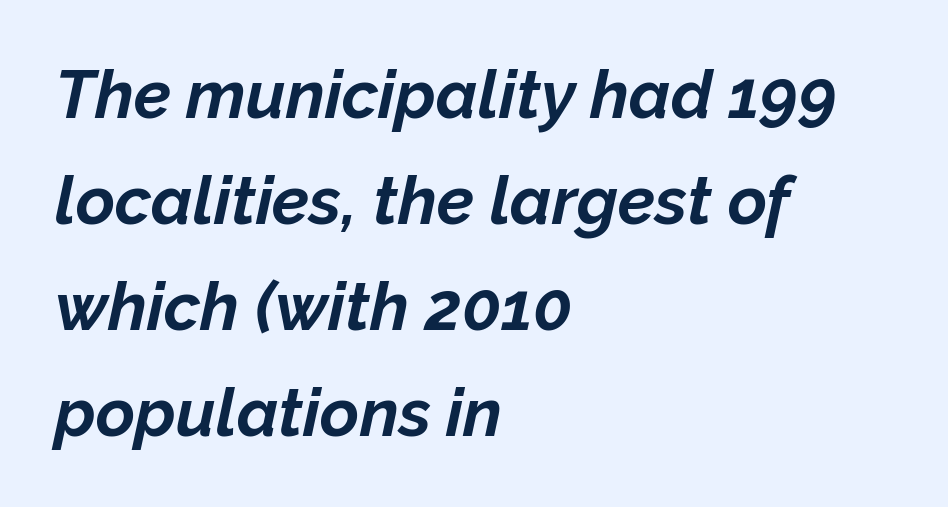
The strokes are fattened all the way to bold. The ragged edge is on the right, which tells us the setting is flush left. The space directly below the letters is spotless. What's the leading like? Ordinary, nothing unusual.
